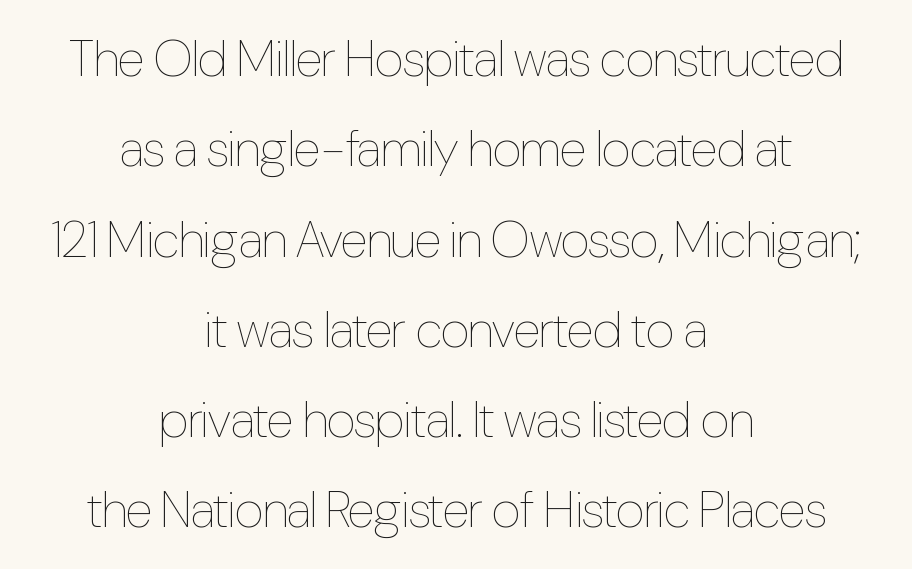
Q: Is the text bold? A: No.
Q: Is the text italic (slanted)? A: No, it is upright.
Q: Is the text underlined? A: No.
Q: How is the paragraph aligned? A: Centered.
Q: Is the spacing between letters normal or unusually wide? A: Normal.
Q: Width (condensed, normal, or wide)? A: Condensed.
Q: Stroke contrast? A: Low.
Q: x-height? A: Medium.
Q: Monospaced? A: No.
